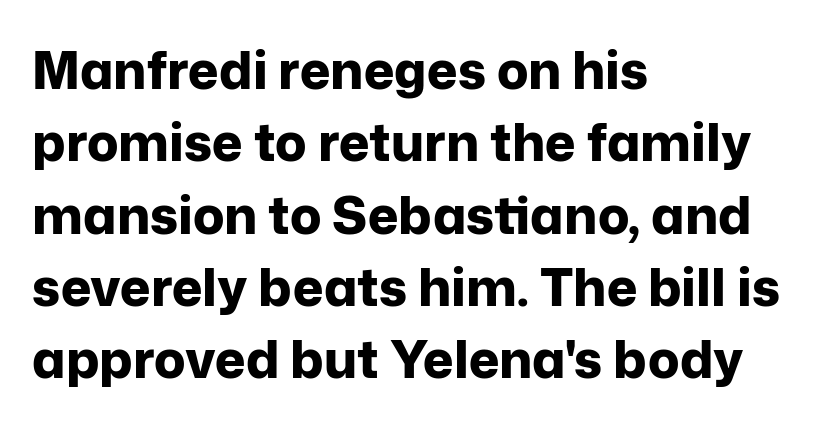
{"serif": "no", "italic": "no", "bold": "yes", "weight": "bold", "width": "normal", "stroke_contrast": "low", "x_height": "medium", "monospaced": "no", "underline": "no", "align": "left", "line_spacing": "normal", "line_spacing_ratio": 1.39, "letter_spacing": "normal", "letter_spacing_em": 0.0, "glyph_px": 52}
